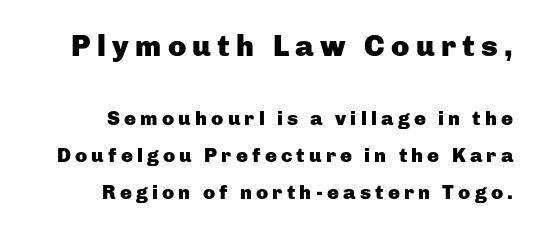
{"serif": "no", "italic": "no", "bold": "yes", "weight": "heavy", "width": "normal", "stroke_contrast": "low", "x_height": "medium", "monospaced": "no", "underline": "no", "align": "right", "line_spacing_ratio": 1.85, "letter_spacing": "wide", "letter_spacing_em": 0.21, "larger_block": "first", "size_ratio": 1.5, "glyph_px": 30}
